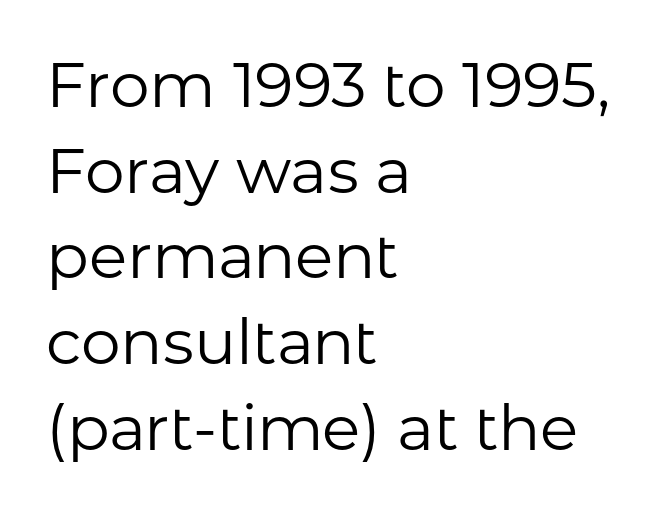
The image shows 63 px regular-weight sans-serif type, upright; set left-aligned, normal line spacing (1.36x), normal letter spacing, not underlined; low stroke contrast and a medium x-height.
